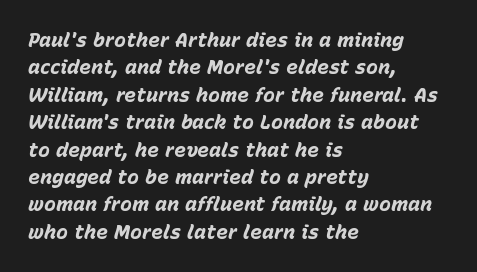
{"italic": "yes", "lean": "right", "slant_degrees": 15, "bold": "yes", "underline": "no", "align": "left", "line_spacing": "normal", "line_spacing_ratio": 1.37, "letter_spacing": "normal", "letter_spacing_em": 0.0, "glyph_px": 20}
